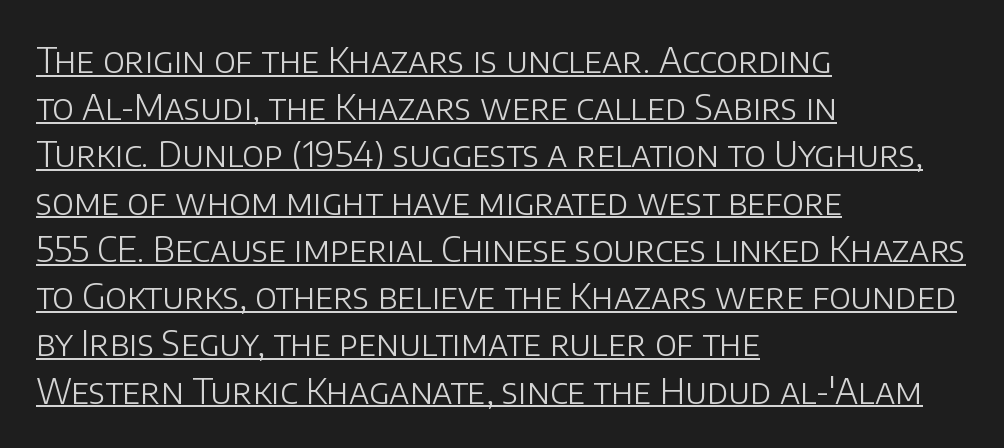
Type style note: lacks serifs. Check the space under the baseline: a stroke is drawn there. Caption: standard tracking, unaltered. Is this a heavy cut? Hardly; it is regular or lighter.
